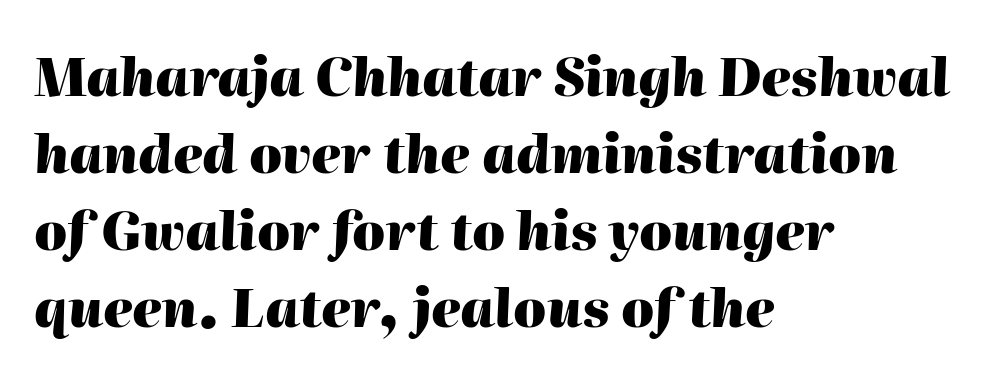
{"italic": "yes", "lean": "right", "slant_degrees": 2, "bold": "yes", "weight": "heavy", "width": "normal", "stroke_contrast": "high", "x_height": "medium", "monospaced": "no", "underline": "no", "align": "left", "line_spacing": "normal", "line_spacing_ratio": 1.48, "letter_spacing": "normal", "letter_spacing_em": 0.0, "glyph_px": 52}
